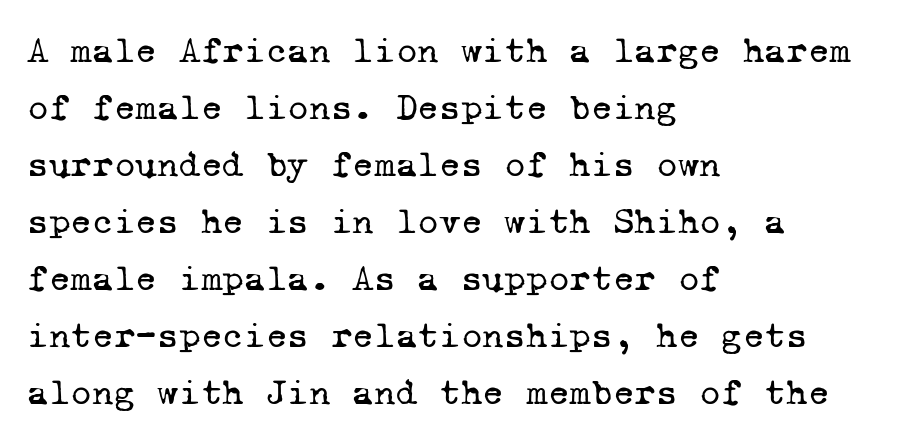
The image shows 37 px regular-weight serif type, monospaced; set left-aligned, normal line spacing (1.54x), normal letter spacing, not underlined; low stroke contrast and a medium x-height.
